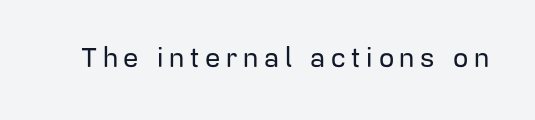
Q: Is the text italic (slanted)? A: No, it is upright.
Q: Is the text underlined? A: No.
Q: Is the spacing between letters normal or unusually wide? A: Unusually wide.
